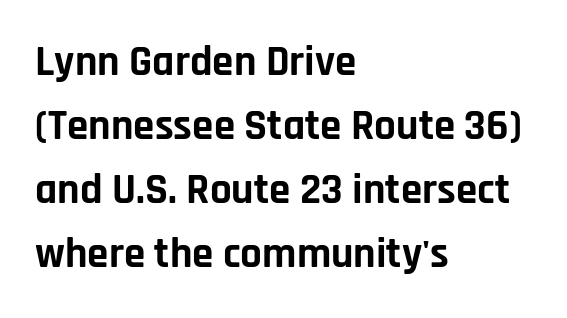
Q: Is the text bold? A: Yes.
Q: Is the text italic (slanted)? A: No, it is upright.
Q: Is the typeface a serif or a sans-serif typeface? A: Sans-serif.
Q: Is the text underlined? A: No.
Q: How is the paragraph aligned? A: Left-aligned.
Q: Is the spacing between letters normal or unusually wide? A: Normal.
Q: Is the spacing between lines tight, normal or loose? A: Normal.
Q: Width (condensed, normal, or wide)? A: Normal.
Q: Stroke contrast? A: Low.
Q: x-height? A: Large.
Q: Monospaced? A: No.
